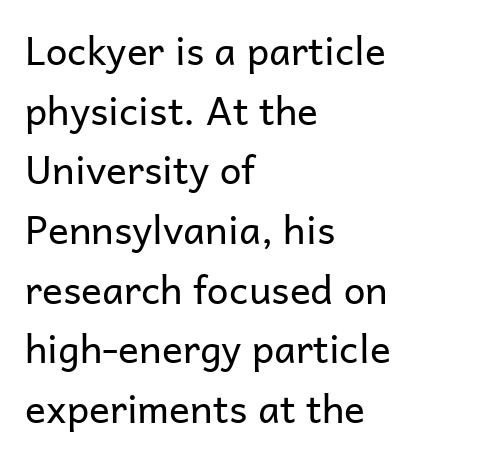
Q: Is the text bold? A: No.
Q: Is the text italic (slanted)? A: No, it is upright.
Q: Is the typeface a serif or a sans-serif typeface? A: Sans-serif.
Q: Is the text underlined? A: No.
Q: How is the paragraph aligned? A: Left-aligned.
Q: Is the spacing between letters normal or unusually wide? A: Normal.
Q: Is the spacing between lines tight, normal or loose? A: Normal.
Q: Width (condensed, normal, or wide)? A: Normal.
Q: Stroke contrast? A: Low.
Q: x-height? A: Medium.
Q: Monospaced? A: No.
